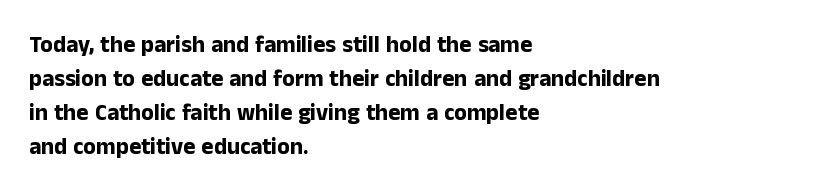
The strip under each line holds only bare page. How are the letters spaced? Ordinarily, with no added tracking. Line spacing here is normal. This rendering uses left alignment, leaving the right contour irregular. When letters stand straight like this, we call the style roman or upright. The rendering uses a bold face; every stroke is thick and dark.
